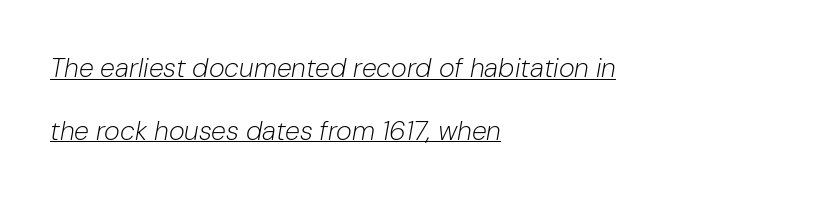
Q: Is the text bold? A: No.
Q: Is the text italic (slanted)? A: Yes, it leans right by about 10 degrees.
Q: Is the text underlined? A: Yes.
Q: How is the paragraph aligned? A: Left-aligned.
Q: Is the spacing between letters normal or unusually wide? A: Normal.
Q: Is the spacing between lines tight, normal or loose? A: Loose.
